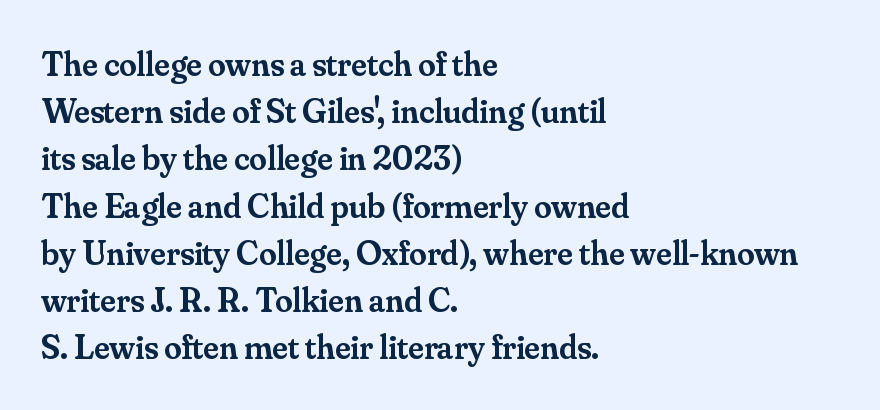
{"serif": "yes", "italic": "no", "bold": "semi", "weight": "semibold", "width": "normal", "stroke_contrast": "medium", "x_height": "small", "monospaced": "no", "underline": "no", "align": "left", "line_spacing": "normal", "line_spacing_ratio": 1.35, "letter_spacing": "normal", "letter_spacing_em": 0.0, "glyph_px": 35}
